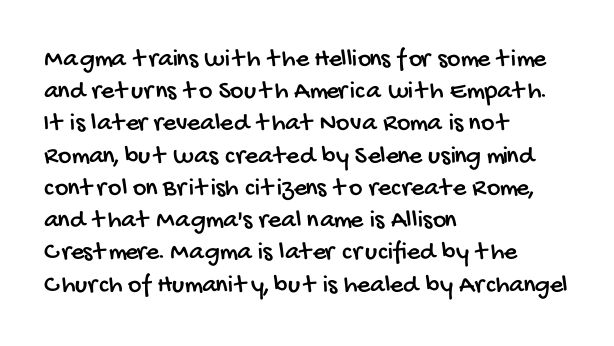
{"underline": "no", "align": "left", "line_spacing_ratio": 1.24, "letter_spacing": "normal", "letter_spacing_em": 0.0, "glyph_px": 26}
